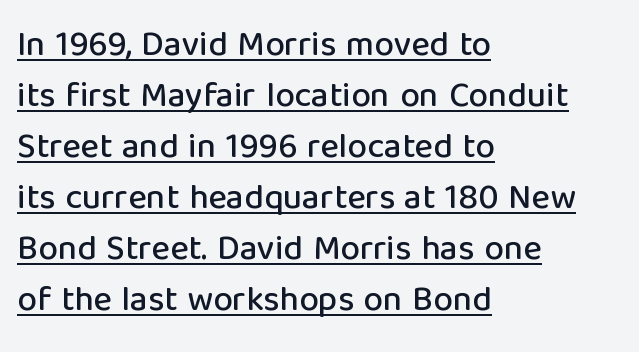
{"serif": "no", "italic": "no", "width": "normal", "stroke_contrast": "low", "x_height": "medium", "monospaced": "no", "underline": "yes", "align": "left", "line_spacing": "normal", "line_spacing_ratio": 1.46, "letter_spacing": "normal", "letter_spacing_em": 0.0, "glyph_px": 35}
